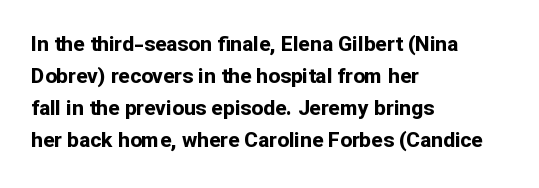
{"italic": "no", "bold": "yes", "underline": "no", "align": "left", "line_spacing": "normal", "line_spacing_ratio": 1.52, "letter_spacing": "normal", "letter_spacing_em": 0.0, "glyph_px": 21}
